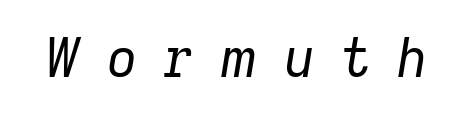
{"italic": "yes", "lean": "right", "slant_degrees": 9, "bold": "no", "weight": "regular", "width": "normal", "stroke_contrast": "low", "x_height": "medium", "monospaced": "no", "underline": "no", "letter_spacing": "wide", "letter_spacing_em": 0.49, "glyph_px": 53}
